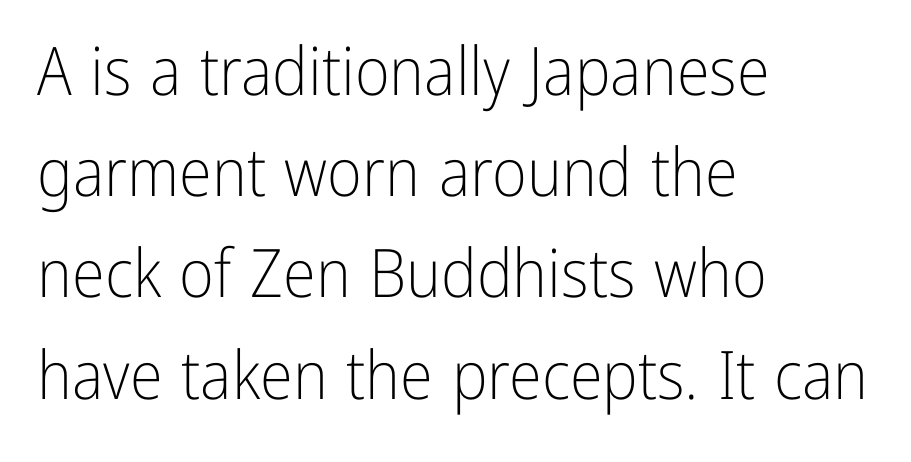
Q: Is the text bold? A: No.
Q: Is the text italic (slanted)? A: No, it is upright.
Q: Is the typeface a serif or a sans-serif typeface? A: Sans-serif.
Q: Is the text underlined? A: No.
Q: How is the paragraph aligned? A: Left-aligned.
Q: Is the spacing between letters normal or unusually wide? A: Normal.
Q: Is the spacing between lines tight, normal or loose? A: Normal.
Q: Width (condensed, normal, or wide)? A: Condensed.
Q: Stroke contrast? A: Low.
Q: x-height? A: Medium.
Q: Monospaced? A: No.
